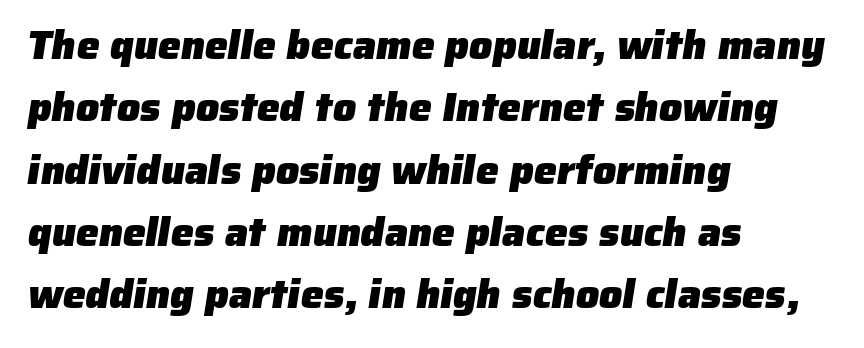
The image shows 41 px heavy sans-serif type; set left-aligned, normal line spacing (1.52x), normal letter spacing, not underlined; low stroke contrast and a medium x-height.
